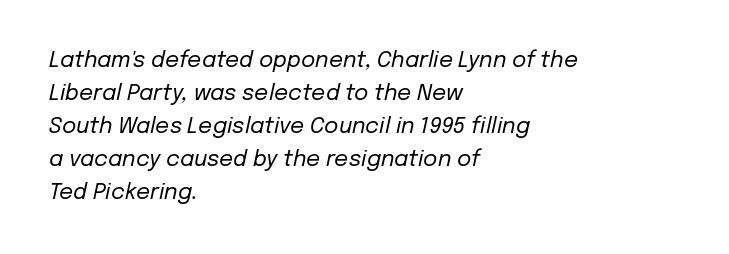
Any mark beneath the type? The region is blank. Italic? Definitely — the glyphs are oblique. Ink coverage per letter is moderate at most. The rendering uses a moderate line-height, typical for paragraphs. Where is the straight margin? On the left. The rendering keeps characters at their native spacing.
